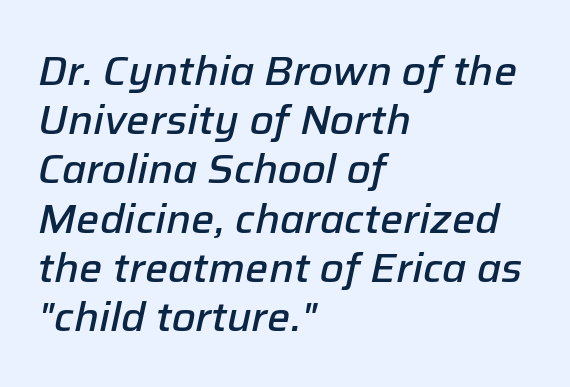
Q: Is the text bold? A: Semi-bold.
Q: Is the text italic (slanted)? A: Yes, it leans right by about 12 degrees.
Q: Is the text underlined? A: No.
Q: How is the paragraph aligned? A: Left-aligned.
Q: Is the spacing between letters normal or unusually wide? A: Normal.
Q: Width (condensed, normal, or wide)? A: Normal.
Q: Stroke contrast? A: Low.
Q: x-height? A: Medium.
Q: Monospaced? A: No.
